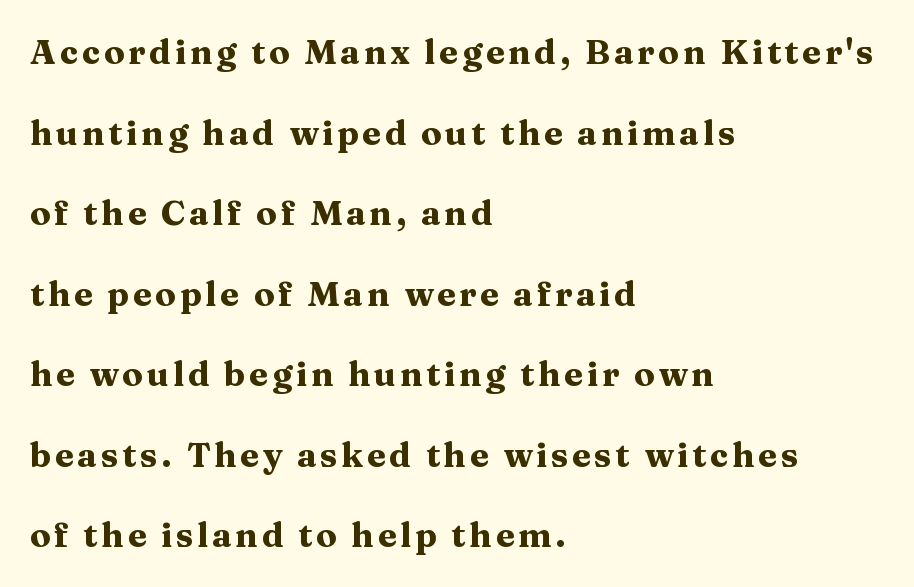
Think of a printed novel: that variable character pitch is what you see here. Regarding leading, the lines here are spaced well apart. Layout note: lines flush left. Are there feet on the stems? There are — it's a serif. You can tell it's not italic because the verticals are truly vertical. A bare baseline throughout the passage.
